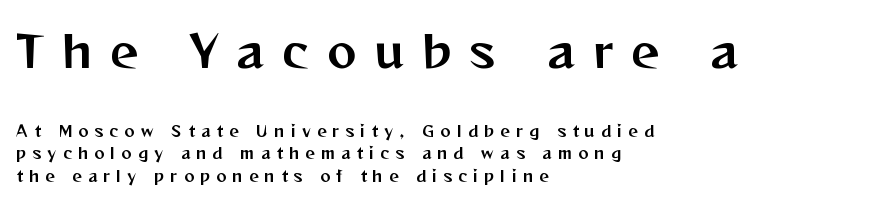
Q: Is the text italic (slanted)? A: No, it is upright.
Q: Is the typeface a serif or a sans-serif typeface? A: Sans-serif.
Q: Is the text underlined? A: No.
Q: How is the paragraph aligned? A: Left-aligned.
Q: Is the spacing between letters normal or unusually wide? A: Unusually wide.
Q: Is the spacing between lines tight, normal or loose? A: Normal.
Q: Which block of text is set in a larger size, the first (top) or the second (bottom)? A: The first (top) one.
Q: Width (condensed, normal, or wide)? A: Normal.
Q: Stroke contrast? A: Medium.
Q: x-height? A: Medium.
Q: Monospaced? A: No.
